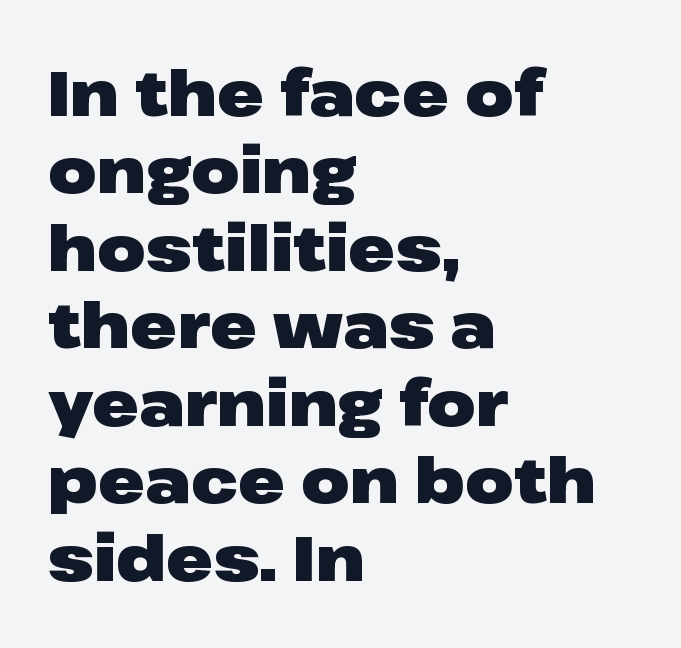
The image shows 63 px heavy, wide sans-serif type, upright; set left-aligned, line spacing 1.23x, normal letter spacing, not underlined; low stroke contrast and a medium x-height.
